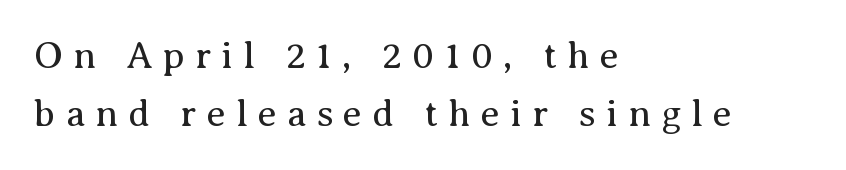
Q: Is the text bold? A: No.
Q: Is the text italic (slanted)? A: No, it is upright.
Q: Is the typeface a serif or a sans-serif typeface? A: Serif.
Q: Is the text underlined? A: No.
Q: How is the paragraph aligned? A: Left-aligned.
Q: Is the spacing between letters normal or unusually wide? A: Unusually wide.
Q: Is the spacing between lines tight, normal or loose? A: Normal.
Q: Width (condensed, normal, or wide)? A: Normal.
Q: Stroke contrast? A: Medium.
Q: x-height? A: Medium.
Q: Monospaced? A: No.
